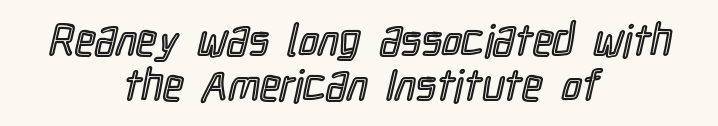
The image shows 44 px condensed type; set centered, tight line spacing (1.02x), normal letter spacing, not underlined; a medium x-height.
